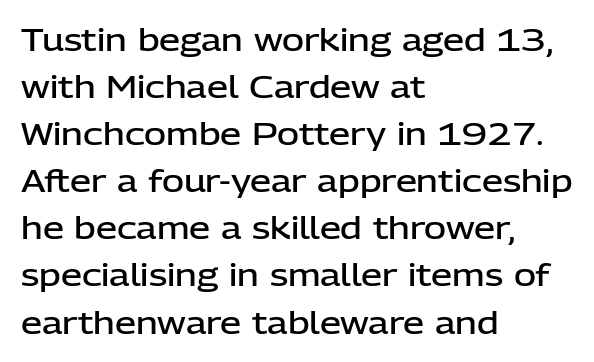
The image shows 30 px semibold sans-serif type, upright; set left-aligned, normal line spacing (1.57x), normal letter spacing, not underlined; low stroke contrast and a medium x-height.
